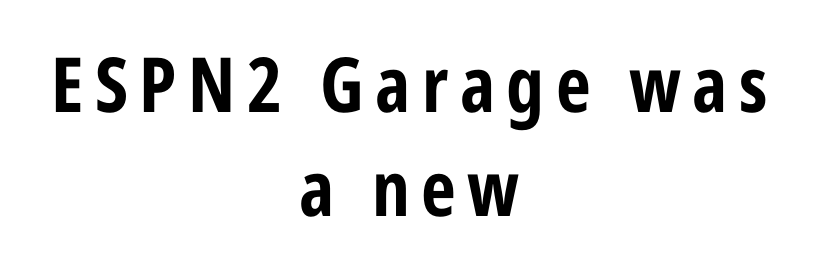
Q: Is the text bold? A: Yes.
Q: Is the text italic (slanted)? A: No, it is upright.
Q: Is the typeface a serif or a sans-serif typeface? A: Sans-serif.
Q: Is the text underlined? A: No.
Q: How is the paragraph aligned? A: Centered.
Q: Is the spacing between lines tight, normal or loose? A: Normal.
Q: Width (condensed, normal, or wide)? A: Condensed.
Q: Stroke contrast? A: Low.
Q: x-height? A: Medium.
Q: Monospaced? A: No.
